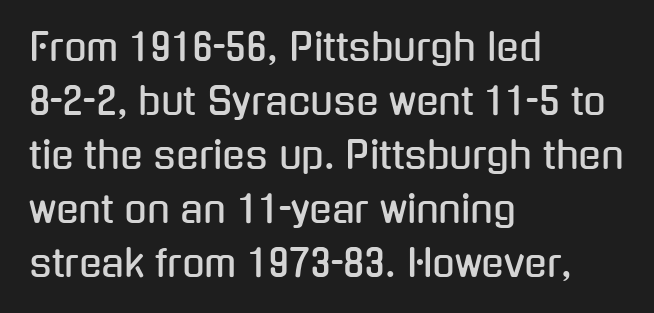
Ascenders rise straight up at ninety degrees. Does extra space separate the letters? No, they use regular spacing. Is this a fixed-width face? No — the glyphs have proportional, varying widths. Rows of type keep a routine distance in the vertical direction. Alignment: flush left. The letters carry no serifs — their stems end cleanly without finishing strokes.
